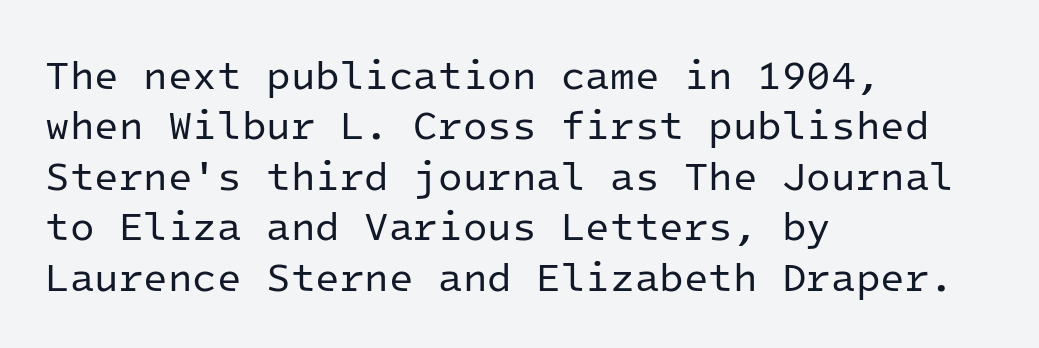
Default kerning and tracking; the words read as compact shapes. Typographically, this falls in the sans-serif category. The line-height multiplier appears to be the usual default. The rendering anchors every line to the left-hand side. Letters rest on an invisible, unmarked baseline.
